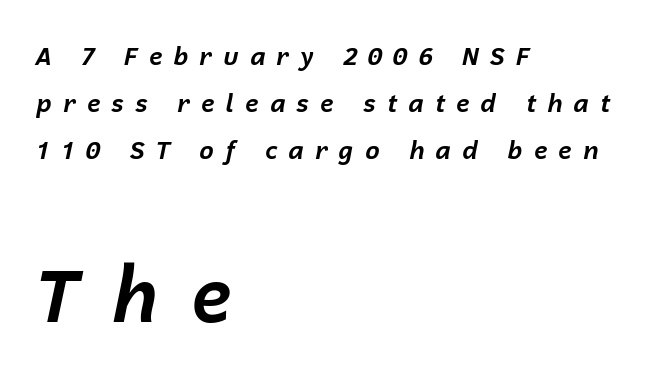
{"italic": "yes", "lean": "right", "slant_degrees": 12, "bold": "yes", "weight": "bold", "width": "normal", "stroke_contrast": "low", "x_height": "medium", "monospaced": "no", "underline": "no", "align": "left", "line_spacing_ratio": 1.88, "letter_spacing": "wide", "letter_spacing_em": 0.42, "larger_block": "second", "size_ratio": 3.0, "glyph_px": 75}
